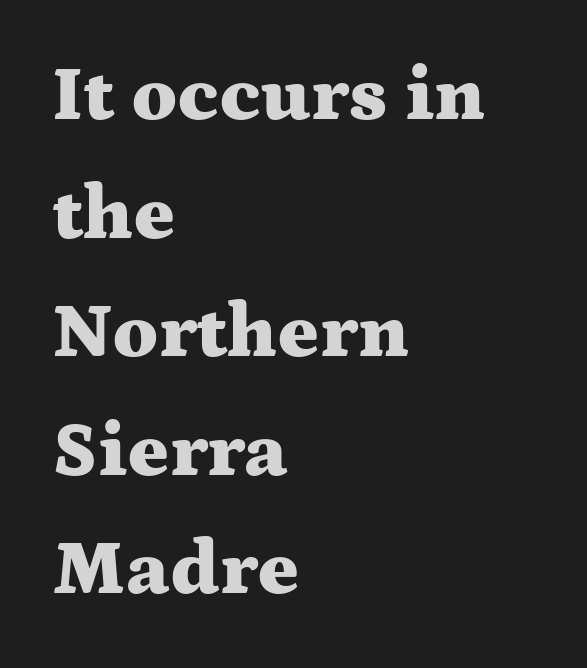
Q: Is the text bold? A: Yes.
Q: Is the text italic (slanted)? A: No, it is upright.
Q: Is the typeface a serif or a sans-serif typeface? A: Serif.
Q: Is the text underlined? A: No.
Q: How is the paragraph aligned? A: Left-aligned.
Q: Is the spacing between letters normal or unusually wide? A: Normal.
Q: Is the spacing between lines tight, normal or loose? A: Normal.
Q: Width (condensed, normal, or wide)? A: Wide.
Q: Stroke contrast? A: Medium.
Q: x-height? A: Medium.
Q: Monospaced? A: No.
